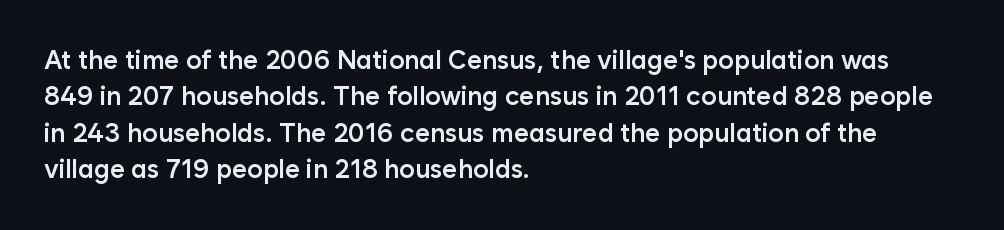
{"italic": "no", "bold": "semi", "underline": "no", "align": "left", "line_spacing": "normal", "line_spacing_ratio": 1.4, "letter_spacing": "normal", "letter_spacing_em": 0.0, "glyph_px": 26}
